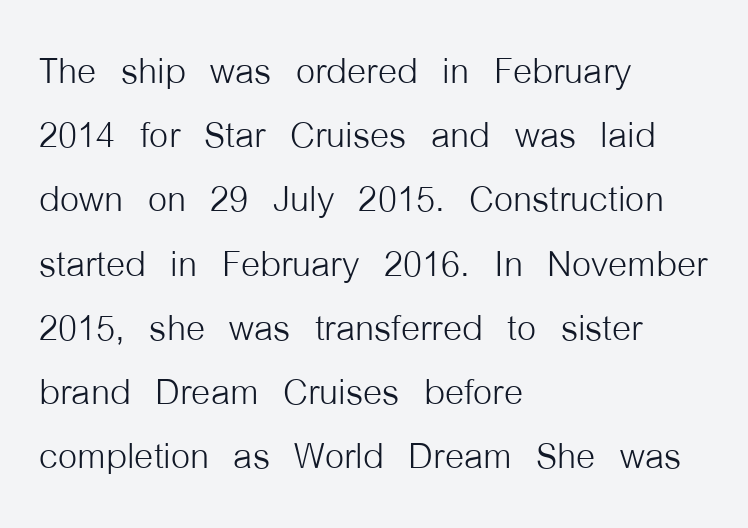
Q: Is the text bold? A: No.
Q: Is the text italic (slanted)? A: No, it is upright.
Q: Is the typeface a serif or a sans-serif typeface? A: Sans-serif.
Q: Is the text underlined? A: No.
Q: How is the paragraph aligned? A: Left-aligned.
Q: Is the spacing between letters normal or unusually wide? A: Normal.
Q: Is the spacing between lines tight, normal or loose? A: Normal.
Q: Width (condensed, normal, or wide)? A: Condensed.
Q: Stroke contrast? A: Low.
Q: x-height? A: Medium.
Q: Monospaced? A: No.
